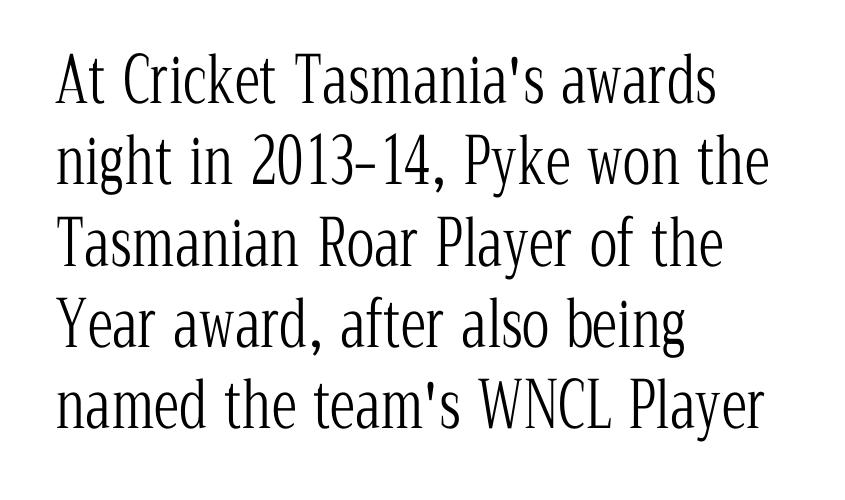
{"serif": "yes", "italic": "no", "bold": "no", "weight": "light", "width": "condensed", "stroke_contrast": "low", "x_height": "medium", "monospaced": "no", "underline": "no", "align": "left", "line_spacing": "normal", "line_spacing_ratio": 1.27, "letter_spacing": "normal", "letter_spacing_em": 0.0, "glyph_px": 64}
